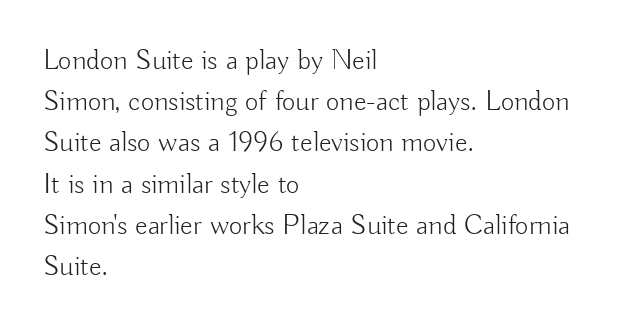
Q: Is the text bold? A: No.
Q: Is the text italic (slanted)? A: No, it is upright.
Q: Is the typeface a serif or a sans-serif typeface? A: Sans-serif.
Q: Is the text underlined? A: No.
Q: How is the paragraph aligned? A: Left-aligned.
Q: Is the spacing between letters normal or unusually wide? A: Normal.
Q: Is the spacing between lines tight, normal or loose? A: Normal.
Q: Width (condensed, normal, or wide)? A: Normal.
Q: Stroke contrast? A: Low.
Q: x-height? A: Small.
Q: Monospaced? A: No.
